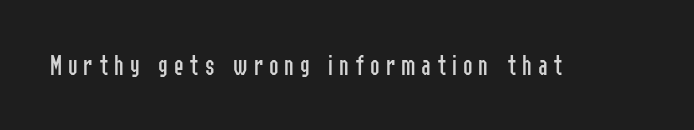
The image shows 29 px regular-weight, condensed sans-serif type, upright; set unusually wide letter spacing (+0.2 em), not underlined; low stroke contrast and a medium x-height.
